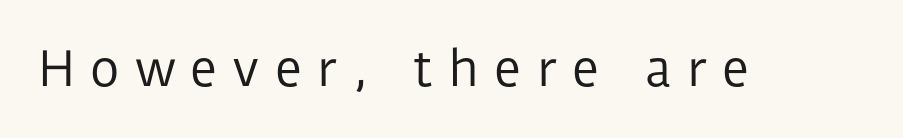
The image shows 47 px regular-weight sans-serif type, upright; set unusually wide letter spacing (+0.32 em), not underlined; low stroke contrast and a medium x-height.
